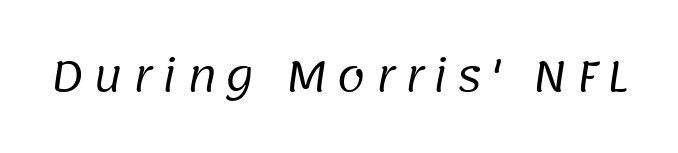
{"serif": "no", "bold": "no", "weight": "regular", "width": "normal", "stroke_contrast": "low", "x_height": "large", "monospaced": "no", "underline": "no", "letter_spacing": "wide", "letter_spacing_em": 0.22, "glyph_px": 41}
